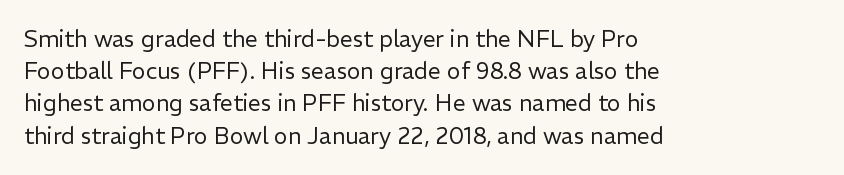
{"italic": "no", "bold": "no", "underline": "no", "align": "left", "line_spacing": "normal", "line_spacing_ratio": 1.4, "letter_spacing": "normal", "letter_spacing_em": 0.0, "glyph_px": 23}
